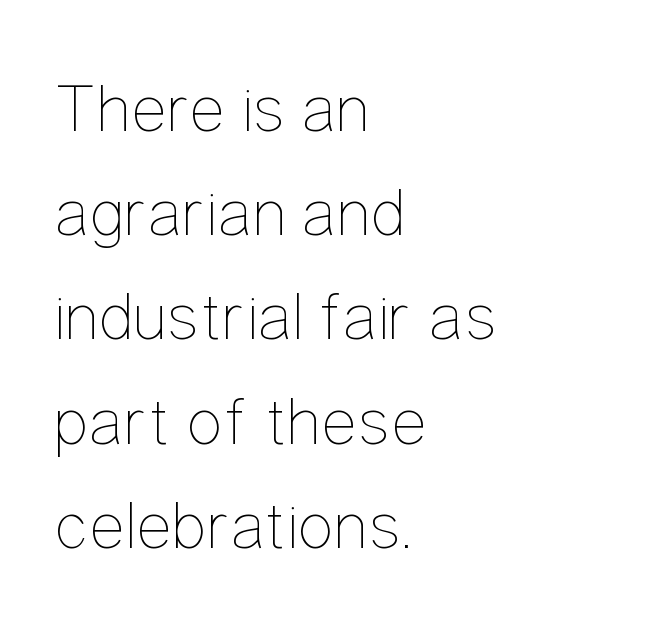
The image shows 69 px thin, condensed type, upright; set left-aligned, normal line spacing (1.51x), normal letter spacing, not underlined; low stroke contrast and a medium x-height.
